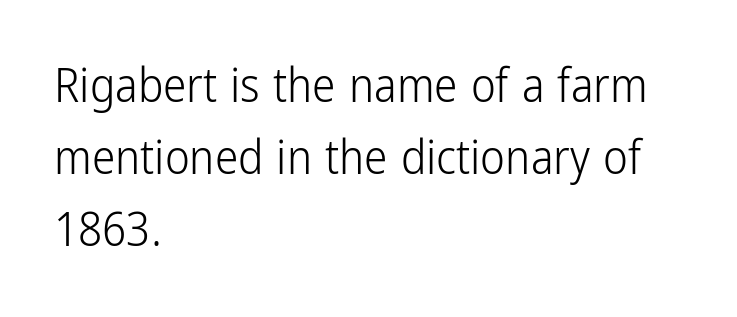
Q: Is the text bold? A: No.
Q: Is the text italic (slanted)? A: No, it is upright.
Q: Is the typeface a serif or a sans-serif typeface? A: Sans-serif.
Q: Is the text underlined? A: No.
Q: How is the paragraph aligned? A: Left-aligned.
Q: Is the spacing between letters normal or unusually wide? A: Normal.
Q: Is the spacing between lines tight, normal or loose? A: Normal.
Q: Width (condensed, normal, or wide)? A: Condensed.
Q: Stroke contrast? A: Low.
Q: x-height? A: Medium.
Q: Monospaced? A: No.
